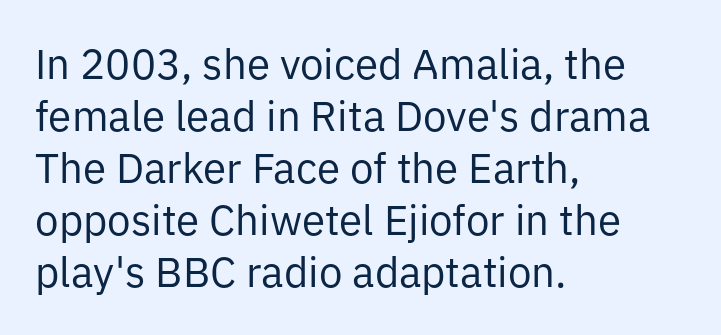
{"serif": "no", "italic": "no", "bold": "no", "weight": "regular", "width": "normal", "stroke_contrast": "low", "x_height": "medium", "monospaced": "no", "underline": "no", "align": "left", "line_spacing_ratio": 1.24, "letter_spacing": "normal", "letter_spacing_em": 0.0, "glyph_px": 42}
